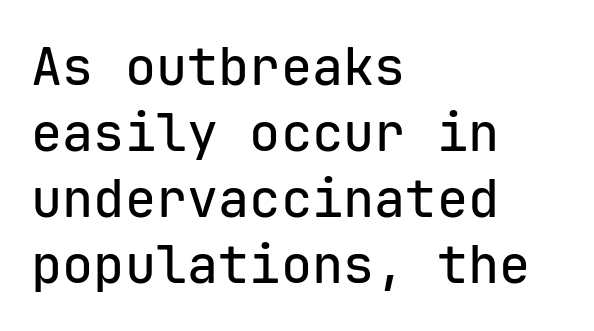
{"serif": "no", "italic": "no", "width": "normal", "stroke_contrast": "low", "x_height": "medium", "monospaced": "yes", "underline": "no", "align": "left", "line_spacing": "normal", "line_spacing_ratio": 1.27, "letter_spacing": "normal", "letter_spacing_em": 0.0, "glyph_px": 52}
